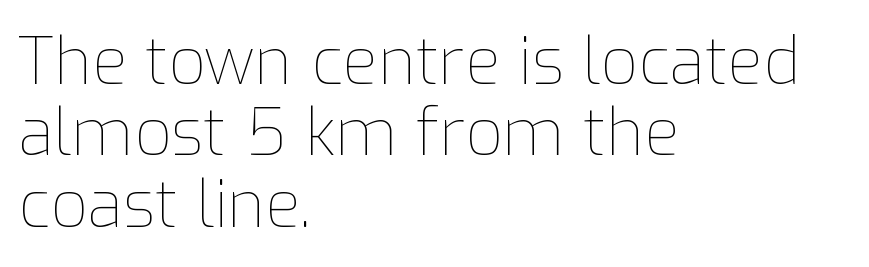
In terms of letterspacing, this is plain default setting. The characters are drawn with everyday or finer stroke widths. Vertical spacing — tight. The face used here is proportionally spaced, like ordinary book or web type.
